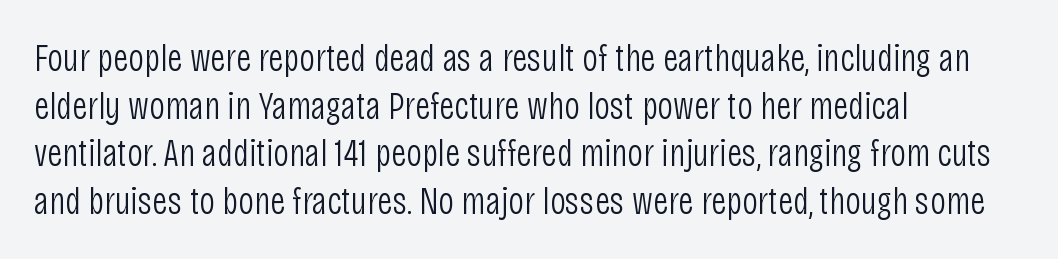
A roman cut, with each character standing at attention. The baseline area is clear. Glyph-to-glyph distance matches everyday printed text. The letters advance in unequal steps, a hallmark of proportional type.
